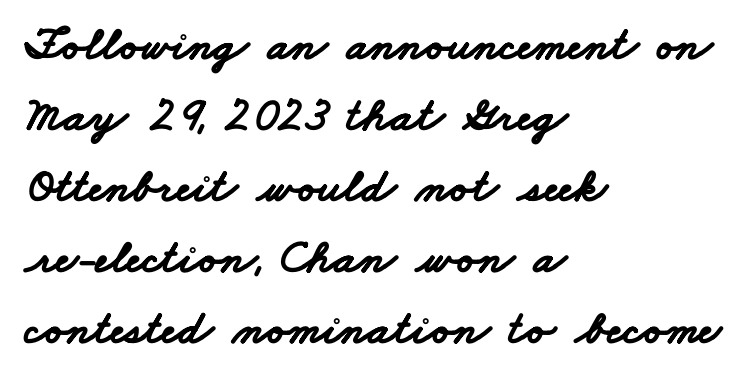
{"serif": "no", "bold": "yes", "weight": "bold", "width": "wide", "stroke_contrast": "low", "x_height": "small", "monospaced": "no", "underline": "no", "align": "left", "line_spacing": "normal", "line_spacing_ratio": 1.48, "letter_spacing": "normal", "letter_spacing_em": 0.0, "glyph_px": 48}
